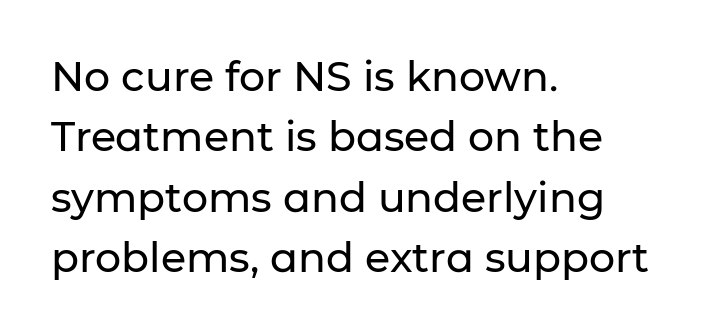
Q: Is the text italic (slanted)? A: No, it is upright.
Q: Is the typeface a serif or a sans-serif typeface? A: Sans-serif.
Q: Is the text underlined? A: No.
Q: How is the paragraph aligned? A: Left-aligned.
Q: Is the spacing between letters normal or unusually wide? A: Normal.
Q: Is the spacing between lines tight, normal or loose? A: Normal.
Q: Width (condensed, normal, or wide)? A: Normal.
Q: Stroke contrast? A: Low.
Q: x-height? A: Medium.
Q: Monospaced? A: No.
